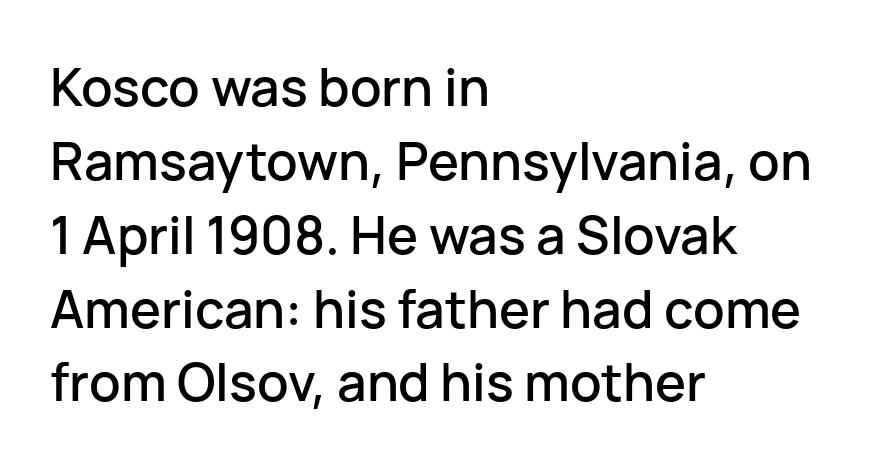
{"serif": "no", "italic": "no", "width": "normal", "stroke_contrast": "low", "x_height": "medium", "monospaced": "no", "underline": "no", "align": "left", "line_spacing": "normal", "line_spacing_ratio": 1.42, "letter_spacing": "normal", "letter_spacing_em": 0.0, "glyph_px": 52}
